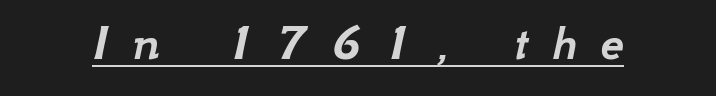
Q: Is the text italic (slanted)? A: Yes, it leans right by about 12 degrees.
Q: Is the text underlined? A: Yes.
Q: Is the spacing between letters normal or unusually wide? A: Unusually wide.
Q: Width (condensed, normal, or wide)? A: Normal.
Q: Stroke contrast? A: Low.
Q: x-height? A: Small.
Q: Monospaced? A: No.
